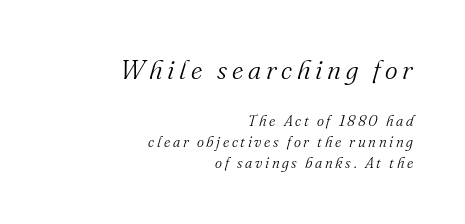
{"italic": "yes", "lean": "right", "slant_degrees": 16, "bold": "no", "underline": "no", "align": "right", "line_spacing": "normal", "line_spacing_ratio": 1.39, "larger_block": "first", "size_ratio": 1.8, "glyph_px": 27}
